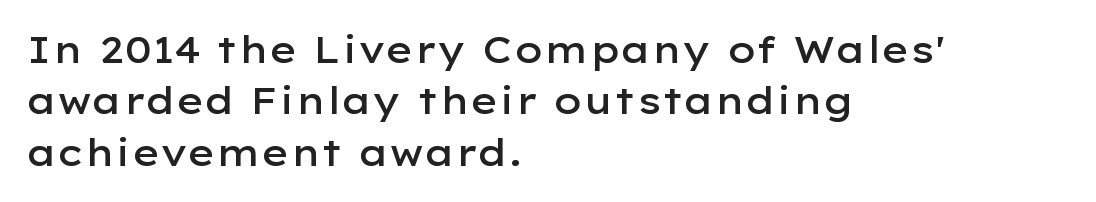
{"serif": "no", "italic": "no", "bold": "semi", "weight": "semibold", "width": "wide", "stroke_contrast": "low", "x_height": "medium", "monospaced": "no", "underline": "no", "align": "left", "line_spacing": "normal", "line_spacing_ratio": 1.39, "letter_spacing": "normal", "letter_spacing_em": 0.0, "glyph_px": 37}
